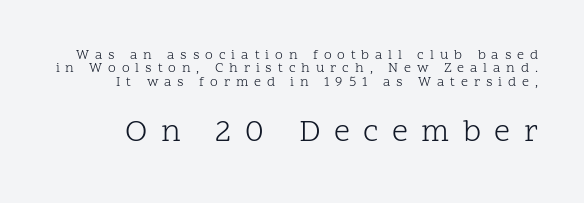
Q: Is the text bold? A: No.
Q: Is the text italic (slanted)? A: No, it is upright.
Q: Is the typeface a serif or a sans-serif typeface? A: Serif.
Q: Is the text underlined? A: No.
Q: Is the spacing between letters normal or unusually wide? A: Unusually wide.
Q: Is the spacing between lines tight, normal or loose? A: Tight.
Q: Which block of text is set in a larger size, the first (top) or the second (bottom)? A: The second (bottom) one.
Q: Width (condensed, normal, or wide)? A: Normal.
Q: Stroke contrast? A: Low.
Q: x-height? A: Medium.
Q: Monospaced? A: No.
